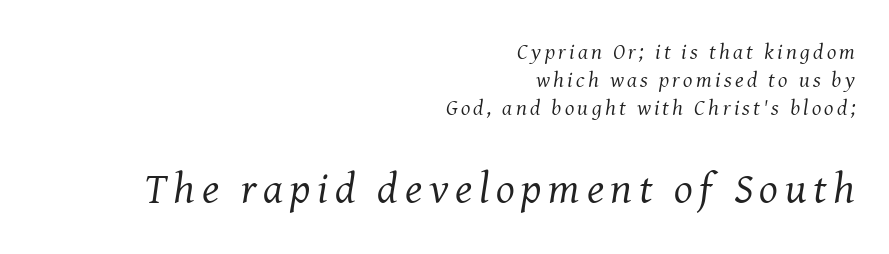
The image shows 44 px regular-weight serif type, italic (leaning right); set right-aligned, normal line spacing (1.28x), not underlined; the second (bottom) block is 2.0x larger; medium stroke contrast and a medium x-height.
